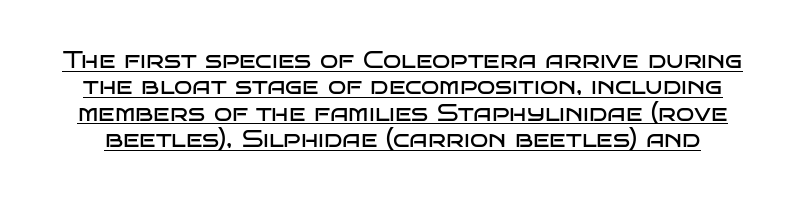
The image shows 24 px text type, upright; set tight line spacing (1.1x), normal letter spacing, underlined.
